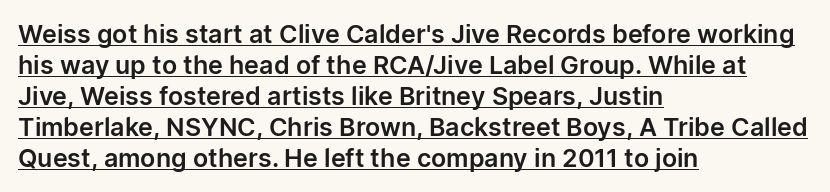
Q: Is the text italic (slanted)? A: No, it is upright.
Q: Is the text underlined? A: Yes.
Q: How is the paragraph aligned? A: Left-aligned.
Q: Is the spacing between letters normal or unusually wide? A: Normal.
